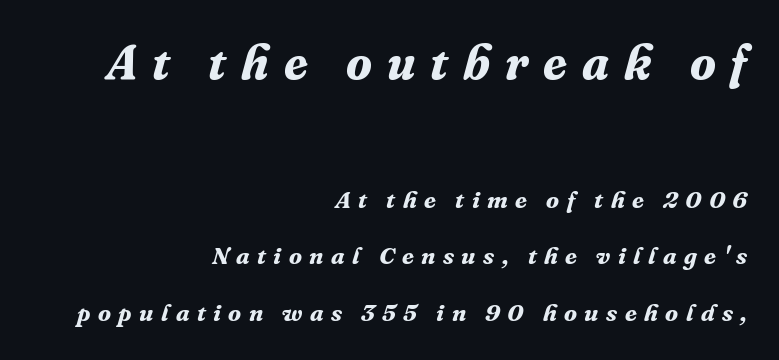
What stands out about the letter spacing? Its width — letters are far apart. Two sizes are in play, and the larger belongs to the first block. The rendering applies a slant to the glyphs. These lines carry a lot of weight — the face is fully bold.
